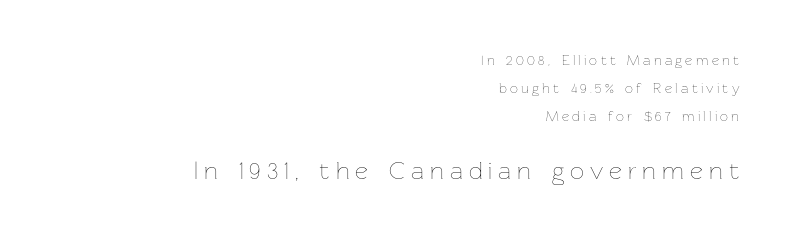
{"italic": "no", "bold": "no", "underline": "no", "align": "right", "line_spacing": "loose", "line_spacing_ratio": 2.0, "letter_spacing": "wide", "letter_spacing_em": 0.24, "larger_block": "second", "size_ratio": 1.79, "glyph_px": 25}
